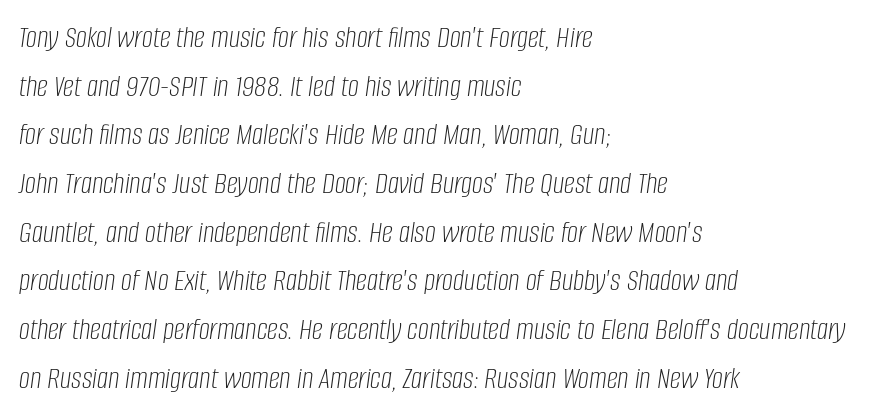
Q: Is the text bold? A: No.
Q: Is the text italic (slanted)? A: Yes, it leans right by about 8 degrees.
Q: Is the text underlined? A: No.
Q: How is the paragraph aligned? A: Left-aligned.
Q: Is the spacing between letters normal or unusually wide? A: Normal.
Q: Is the spacing between lines tight, normal or loose? A: Normal.
Q: Width (condensed, normal, or wide)? A: Condensed.
Q: Stroke contrast? A: Low.
Q: x-height? A: Large.
Q: Monospaced? A: No.
